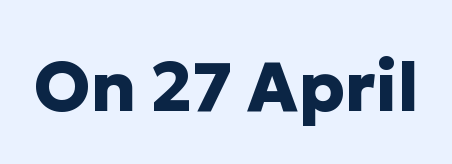
{"serif": "no", "italic": "no", "bold": "yes", "weight": "heavy", "width": "normal", "stroke_contrast": "low", "x_height": "medium", "monospaced": "no", "underline": "no", "letter_spacing": "normal", "letter_spacing_em": 0.0, "glyph_px": 69}
